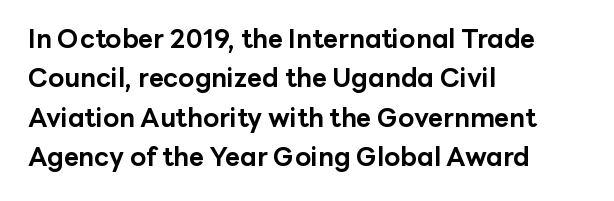
Q: Is the text bold? A: Yes.
Q: Is the text italic (slanted)? A: No, it is upright.
Q: Is the text underlined? A: No.
Q: How is the paragraph aligned? A: Left-aligned.
Q: Is the spacing between letters normal or unusually wide? A: Normal.
Q: Is the spacing between lines tight, normal or loose? A: Normal.
